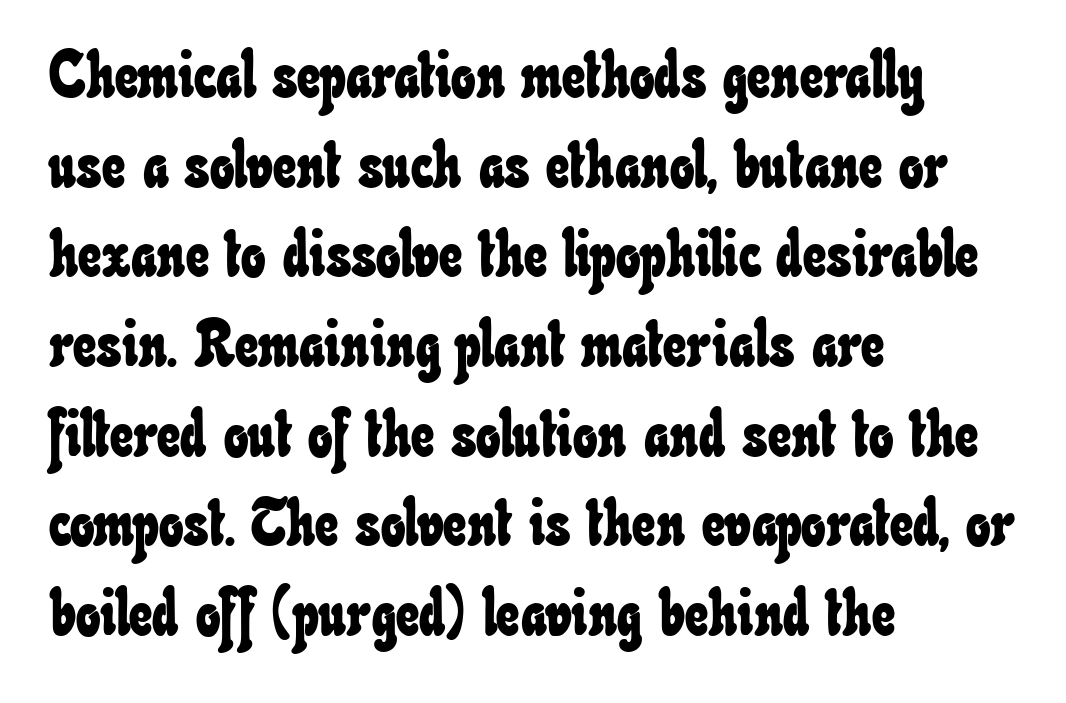
{"width": "condensed", "stroke_contrast": "low", "x_height": "small", "monospaced": "no", "underline": "no", "align": "left", "line_spacing": "normal", "line_spacing_ratio": 1.38, "letter_spacing": "normal", "letter_spacing_em": 0.0, "glyph_px": 65}
